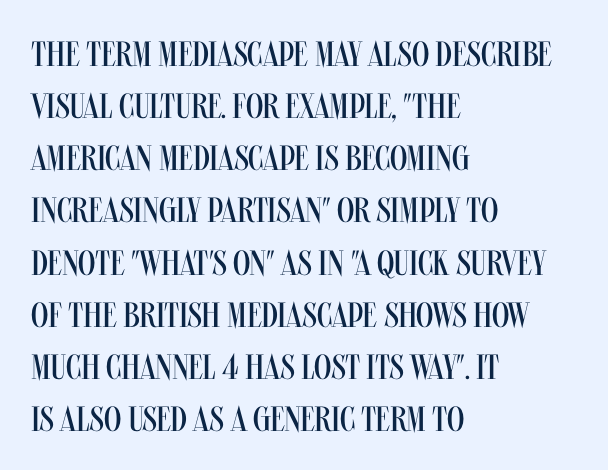
Q: Is the text bold? A: No.
Q: Is the text italic (slanted)? A: No, it is upright.
Q: Is the typeface a serif or a sans-serif typeface? A: Sans-serif.
Q: Is the text underlined? A: No.
Q: How is the paragraph aligned? A: Left-aligned.
Q: Is the spacing between letters normal or unusually wide? A: Normal.
Q: Is the spacing between lines tight, normal or loose? A: Normal.
Q: Width (condensed, normal, or wide)? A: Condensed.
Q: Stroke contrast? A: Medium.
Q: x-height? A: Large.
Q: Monospaced? A: No.
